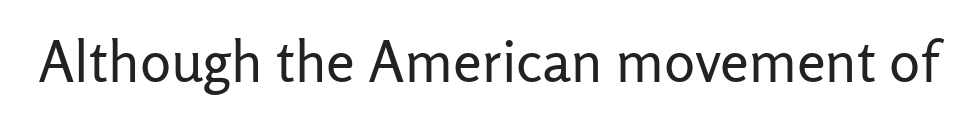
Q: Is the text bold? A: No.
Q: Is the text italic (slanted)? A: No, it is upright.
Q: Is the typeface a serif or a sans-serif typeface? A: Sans-serif.
Q: Is the text underlined? A: No.
Q: Is the spacing between letters normal or unusually wide? A: Normal.
Q: Width (condensed, normal, or wide)? A: Normal.
Q: Stroke contrast? A: Low.
Q: x-height? A: Medium.
Q: Monospaced? A: No.
